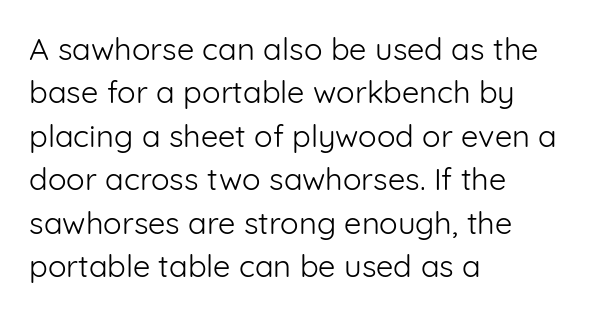
Q: Is the text bold? A: No.
Q: Is the text italic (slanted)? A: No, it is upright.
Q: Is the typeface a serif or a sans-serif typeface? A: Sans-serif.
Q: Is the text underlined? A: No.
Q: How is the paragraph aligned? A: Left-aligned.
Q: Is the spacing between letters normal or unusually wide? A: Normal.
Q: Is the spacing between lines tight, normal or loose? A: Normal.
Q: Width (condensed, normal, or wide)? A: Normal.
Q: Stroke contrast? A: Low.
Q: x-height? A: Medium.
Q: Monospaced? A: No.
